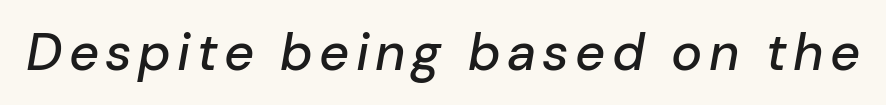
The image shows 52 px text type, italic (leaning right); set not underlined; low stroke contrast and a medium x-height.
